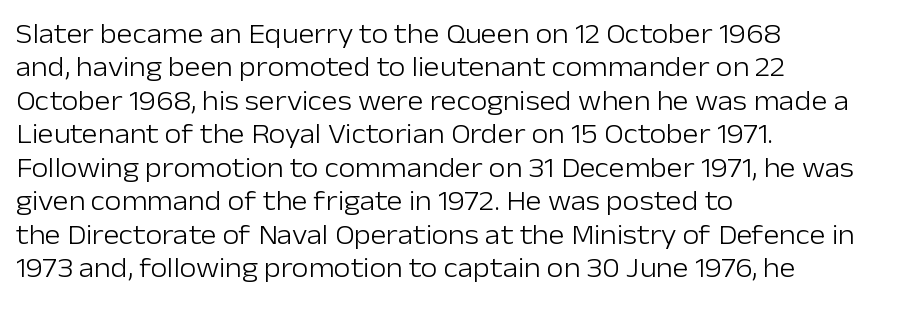
{"italic": "no", "bold": "no", "underline": "no", "align": "left", "line_spacing_ratio": 1.24, "letter_spacing": "normal", "letter_spacing_em": 0.0, "glyph_px": 27}
